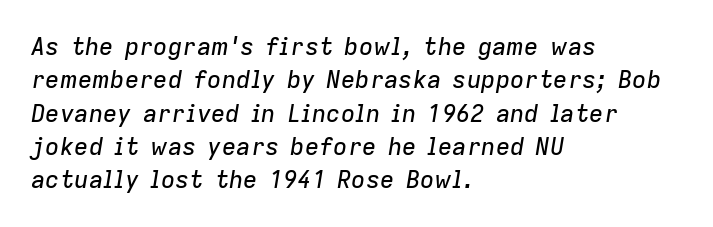
Q: Is the text italic (slanted)? A: Yes, it leans right by about 9 degrees.
Q: Is the text underlined? A: No.
Q: How is the paragraph aligned? A: Left-aligned.
Q: Is the spacing between letters normal or unusually wide? A: Normal.
Q: Is the spacing between lines tight, normal or loose? A: Normal.
